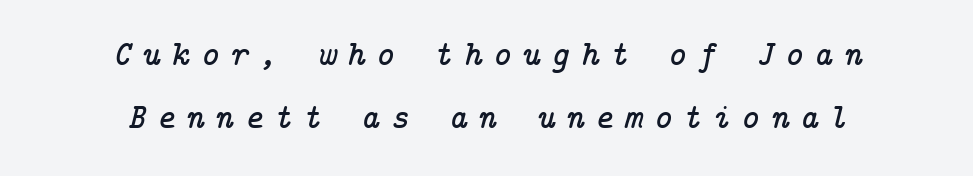
{"serif": "yes", "italic": "yes", "lean": "right", "slant_degrees": 14, "width": "normal", "stroke_contrast": "low", "x_height": "medium", "underline": "no", "align": "center", "line_spacing_ratio": 1.79, "letter_spacing": "wide", "letter_spacing_em": 0.31, "glyph_px": 35}
